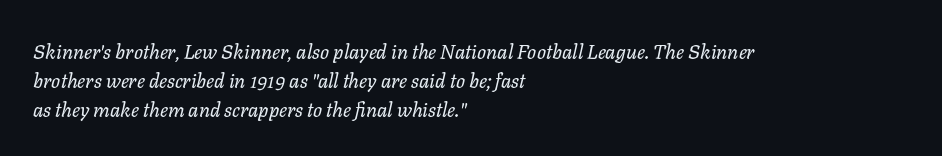
{"italic": "yes", "lean": "right", "slant_degrees": 11, "bold": "no", "underline": "no", "align": "left", "line_spacing": "normal", "line_spacing_ratio": 1.45, "letter_spacing": "normal", "letter_spacing_em": 0.0, "glyph_px": 20}
